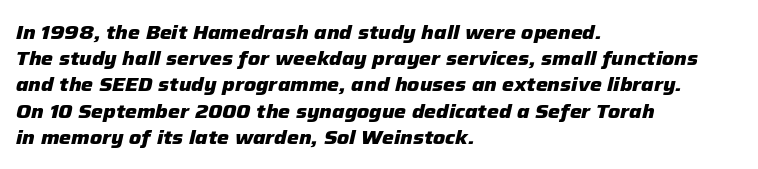
Honestly, the row spacing looks completely unremarkable. The glyphs have the mass of a bold cut. The space beneath each line is pristine and unruled. The font's italic variant was chosen for this text.
